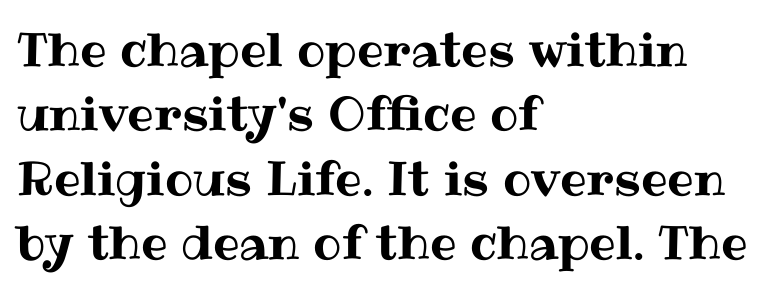
Proportional: the letters do not fall into vertical columns. Notice how descenders clear the ascenders below comfortably — that's standard leading. Nothing unusual about the tracking: characters are spaced as the font intends. The rendering anchors every line to the left-hand side. These lines were composed using upright roman letters.
